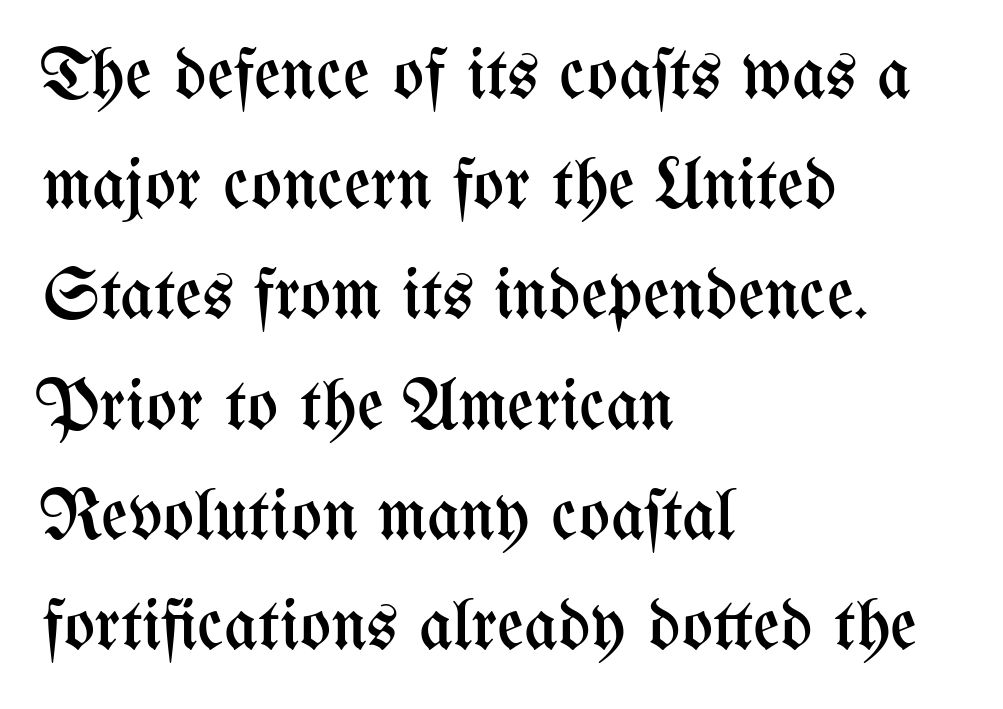
The image shows 73 px regular-weight, condensed type, upright; set left-aligned, normal line spacing (1.51x), normal letter spacing, not underlined; medium stroke contrast and a medium x-height.
